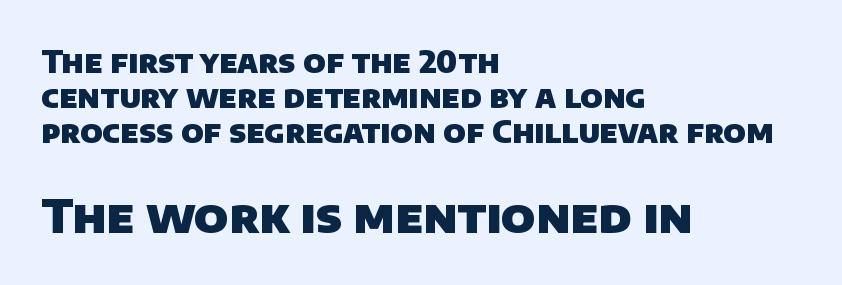
The face used here has the dense, thick strokes of a bold. The line-height multiplier appears low, near solid setting. A student would notice the bottom passage is typeset larger than what precedes it. Do the characters align in a grid? No, the font is proportional. Each row of text sits above clean, open space.
